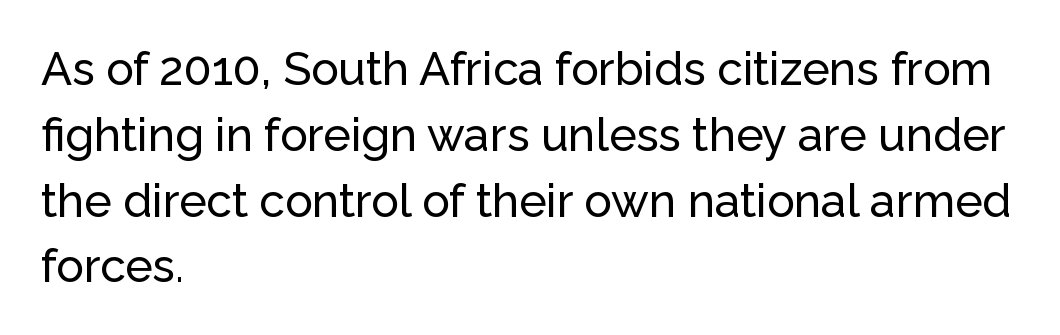
The block of text has a typical density, with ordinary space between rows. No italicization has been applied; the sample stays upright. The passage shown is typeset with a sans-serif family. Line beginnings align vertically; line endings do not. Students, note that the glyphs here touch the page at normal intervals. The space beneath each line is pristine and unruled.
